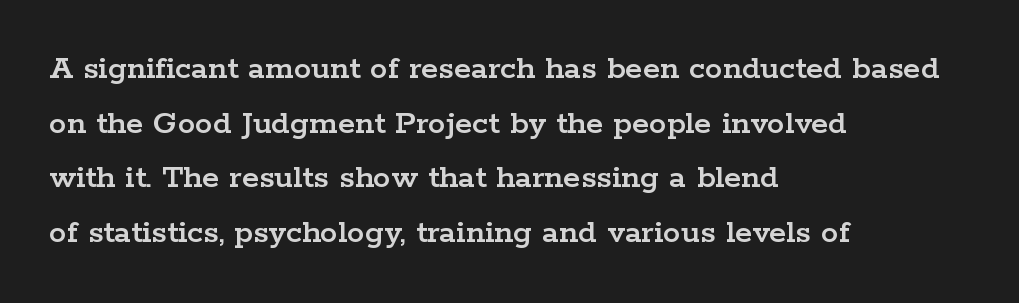
{"serif": "yes", "italic": "no", "width": "wide", "stroke_contrast": "low", "x_height": "medium", "monospaced": "no", "underline": "no", "align": "left", "line_spacing": "normal", "line_spacing_ratio": 1.56, "letter_spacing": "normal", "letter_spacing_em": 0.0, "glyph_px": 35}
